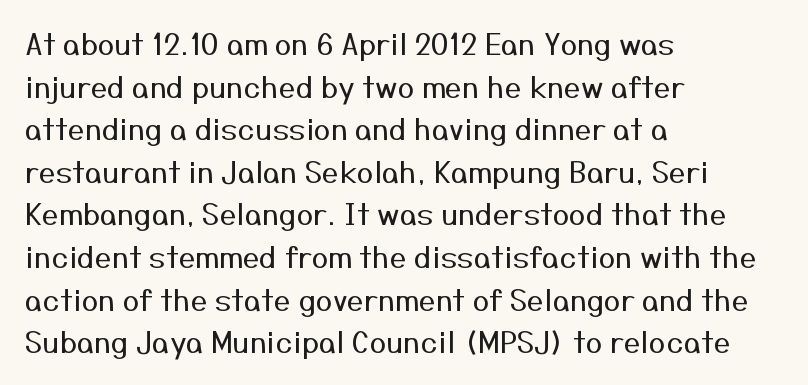
Q: Is the text bold? A: No.
Q: Is the text italic (slanted)? A: No, it is upright.
Q: Is the typeface a serif or a sans-serif typeface? A: Sans-serif.
Q: Is the text underlined? A: No.
Q: How is the paragraph aligned? A: Left-aligned.
Q: Is the spacing between letters normal or unusually wide? A: Normal.
Q: Is the spacing between lines tight, normal or loose? A: Normal.
Q: Width (condensed, normal, or wide)? A: Normal.
Q: Stroke contrast? A: Medium.
Q: x-height? A: Medium.
Q: Monospaced? A: No.
